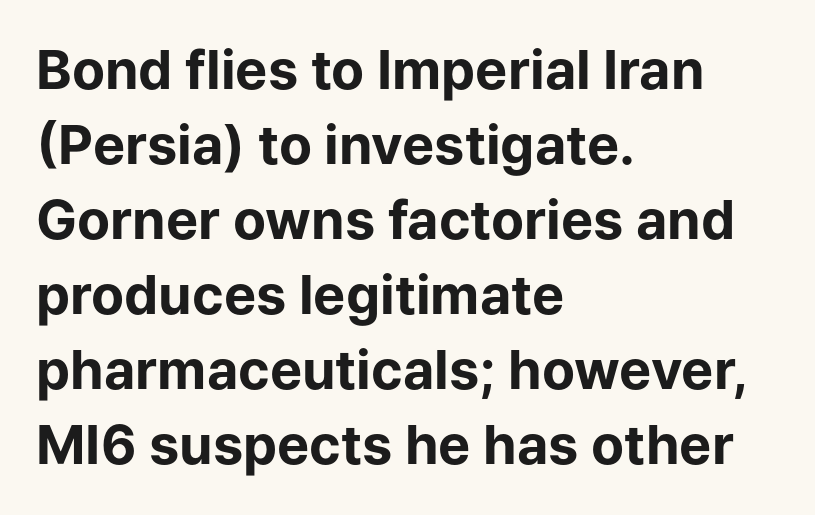
The image shows 54 px bold sans-serif type, upright; set left-aligned, normal line spacing (1.39x), normal letter spacing, not underlined; low stroke contrast and a medium x-height.
